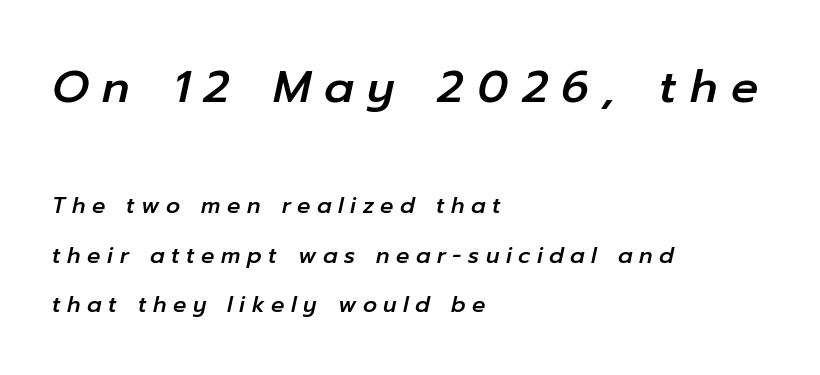
The image shows 45 px text type, italic (leaning right); set left-aligned, loose line spacing (2.25x), unusually wide letter spacing (+0.3 em), not underlined; the first (top) block is 2.05x larger; low stroke contrast and a medium x-height.
